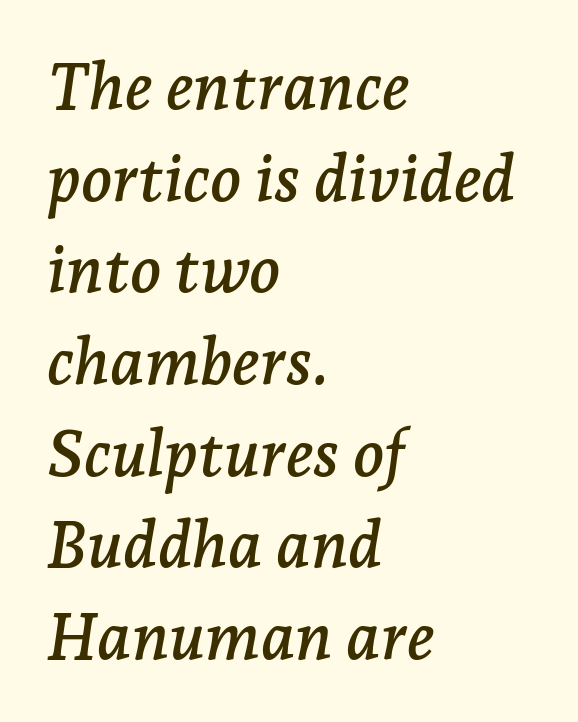
Q: Is the text italic (slanted)? A: Yes, it leans right by about 7 degrees.
Q: Is the typeface a serif or a sans-serif typeface? A: Serif.
Q: Is the text underlined? A: No.
Q: How is the paragraph aligned? A: Left-aligned.
Q: Is the spacing between letters normal or unusually wide? A: Normal.
Q: Is the spacing between lines tight, normal or loose? A: Normal.
Q: Width (condensed, normal, or wide)? A: Normal.
Q: Stroke contrast? A: Low.
Q: x-height? A: Medium.
Q: Monospaced? A: No.
